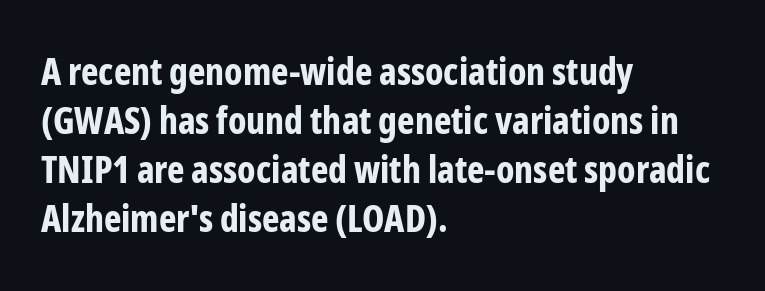
The ragged edge is on the right, which tells us the setting is flush left. In terms of posture, this sample is upright. This block has exactly the height ordinary leading produces. This sample has the flowing, uneven cadence of proportional lettering.
